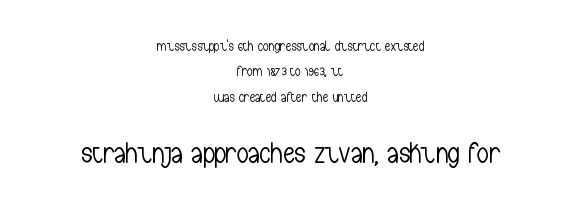
Is this a fixed-width face? No — the glyphs have proportional, varying widths. Caption: standard tracking, unaltered. Compared with a flush-left layout, this one balances lines on the center instead. You can tell it's not italic because the verticals are truly vertical. The gap between lines stays unmarked.
